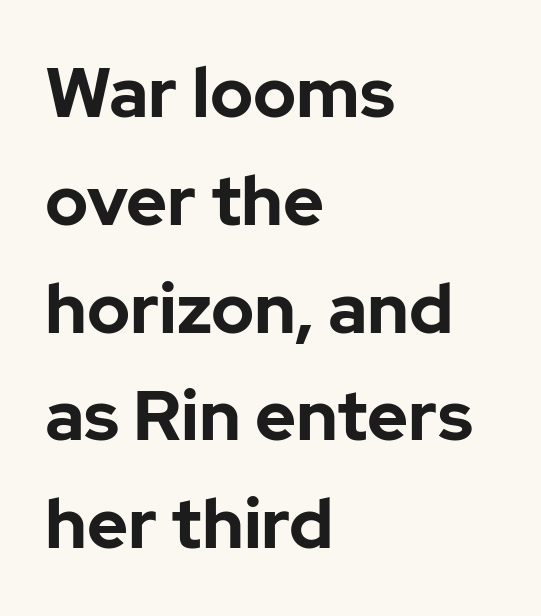
These lines keep a tight, regular rhythm from letter to letter. No feet cap the strokes, marking this as sans-serif type. The rendering uses natural spacing where letterforms have individual widths. Horizontal alignment here is leftward, the default for most running prose.
